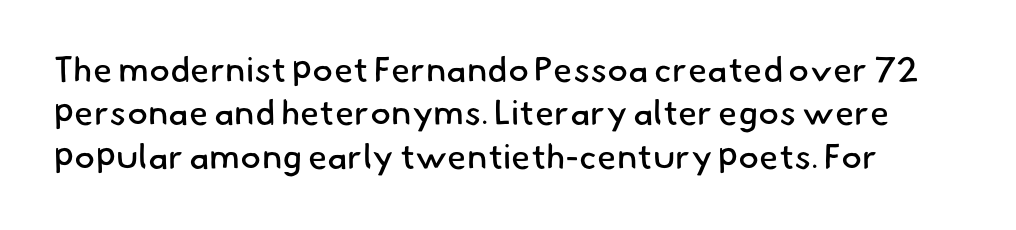
Proportional: the letters do not fall into vertical columns. The text was rendered using a sans face with plain stroke endings. No extra tracking has been applied to these lines. Just letters on the line, the space beneath them empty. Weight: not bold — regular or lighter.
